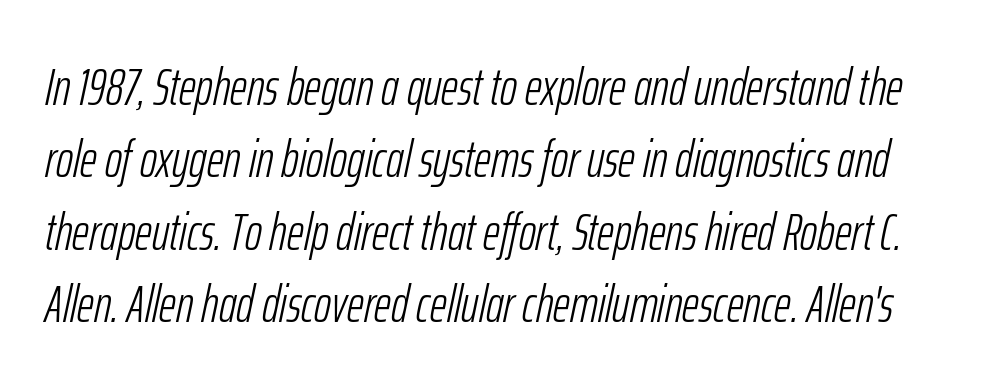
The image shows 52 px light, condensed type, italic (leaning right); set normal line spacing (1.39x), normal letter spacing, not underlined; low stroke contrast and a medium x-height.
